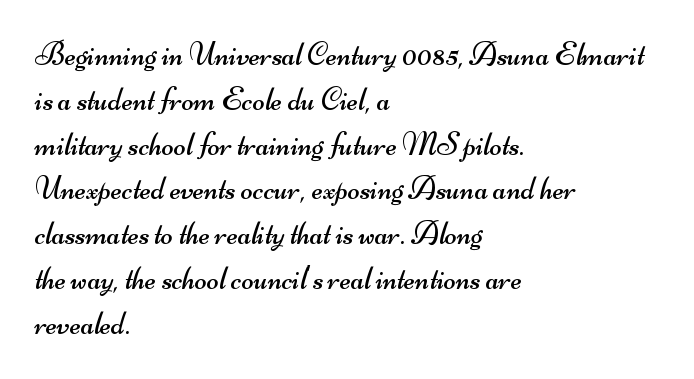
Q: Is the text bold? A: No.
Q: Is the typeface a serif or a sans-serif typeface? A: Sans-serif.
Q: Is the text underlined? A: No.
Q: How is the paragraph aligned? A: Left-aligned.
Q: Is the spacing between letters normal or unusually wide? A: Normal.
Q: Is the spacing between lines tight, normal or loose? A: Normal.
Q: Width (condensed, normal, or wide)? A: Wide.
Q: Stroke contrast? A: Medium.
Q: x-height? A: Small.
Q: Monospaced? A: No.
